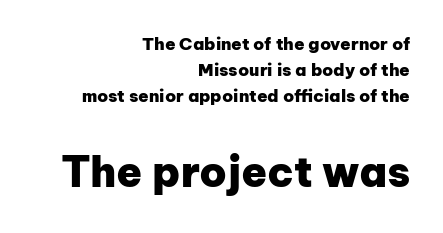
{"serif": "no", "italic": "no", "bold": "yes", "weight": "heavy", "width": "normal", "stroke_contrast": "low", "x_height": "medium", "monospaced": "no", "underline": "no", "align": "right", "line_spacing": "normal", "line_spacing_ratio": 1.54, "letter_spacing": "normal", "letter_spacing_em": 0.0, "larger_block": "second", "size_ratio": 2.47, "glyph_px": 42}
